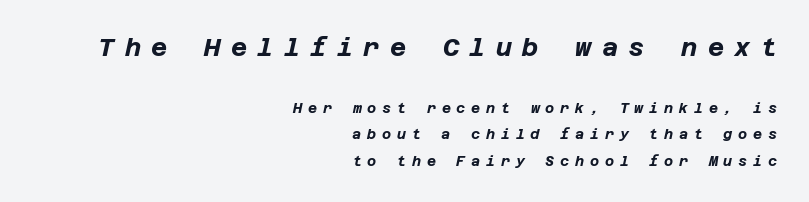
The image shows 25 px bold type, italic (leaning right); set right-aligned, line spacing 1.88x, unusually wide letter spacing (+0.41 em), not underlined; the first (top) block is 1.79x larger.
